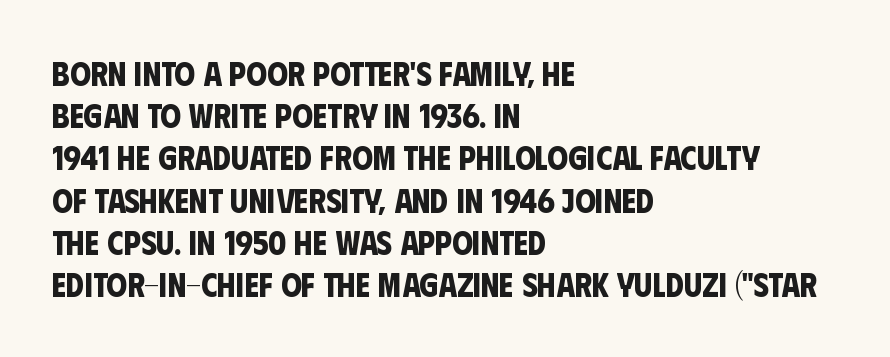
Line spacing here is normal. Words appear dense and cohesive because spacing is normal. Type without underlining. On the weight axis this lands at bold, roughly 700. Visually the block forms a straight wall on the left and a jagged coastline on the right.
